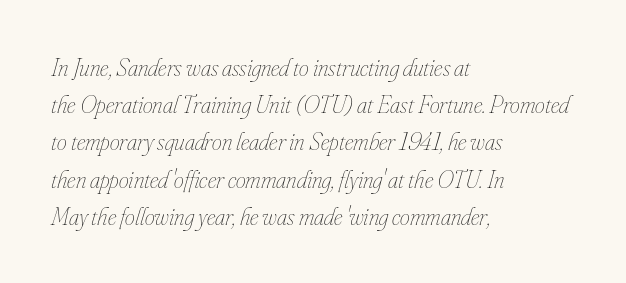
{"italic": "yes", "lean": "right", "slant_degrees": 16, "bold": "no", "underline": "no", "align": "left", "line_spacing": "normal", "line_spacing_ratio": 1.49, "letter_spacing": "normal", "letter_spacing_em": 0.0, "glyph_px": 25}
